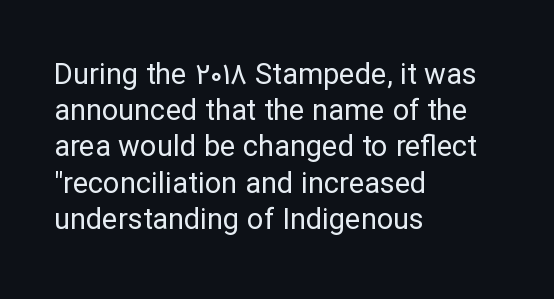
Q: Is the text bold? A: No.
Q: Is the text italic (slanted)? A: No, it is upright.
Q: Is the typeface a serif or a sans-serif typeface? A: Sans-serif.
Q: Is the text underlined? A: No.
Q: How is the paragraph aligned? A: Left-aligned.
Q: Is the spacing between letters normal or unusually wide? A: Normal.
Q: Is the spacing between lines tight, normal or loose? A: Normal.
Q: Width (condensed, normal, or wide)? A: Normal.
Q: Stroke contrast? A: Low.
Q: x-height? A: Medium.
Q: Monospaced? A: No.
